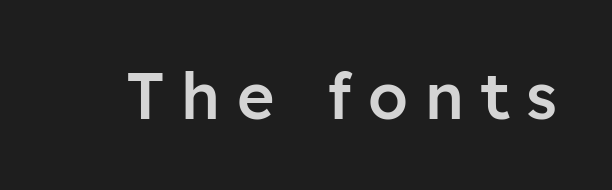
The image shows 64 px semibold sans-serif type, upright; set unusually wide letter spacing (+0.26 em), not underlined; low stroke contrast and a medium x-height.
